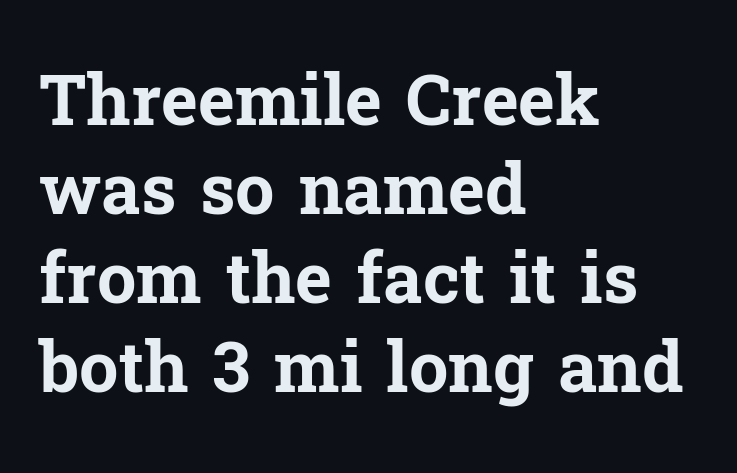
{"serif": "yes", "italic": "no", "bold": "yes", "weight": "bold", "width": "normal", "stroke_contrast": "low", "x_height": "medium", "monospaced": "no", "underline": "no", "align": "left", "line_spacing": "normal", "line_spacing_ratio": 1.27, "letter_spacing": "normal", "letter_spacing_em": 0.0, "glyph_px": 70}
